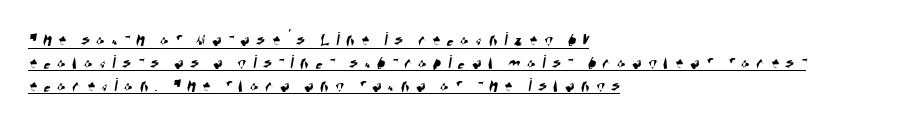
The image shows 20 px text type; set left-aligned, tight line spacing (1.14x), unusually wide letter spacing (+0.32 em), underlined.
